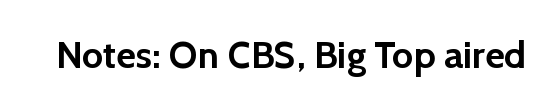
Thick stems and heavy bowls — unmistakably bold. Here the glyphs are tracked normally, forming tight word shapes. Varying glyph widths throughout — classic text-font behaviour. In terms of letterform style, serifs are entirely absent. No italicization has been applied; the sample stays upright. The baseline area is clear.
